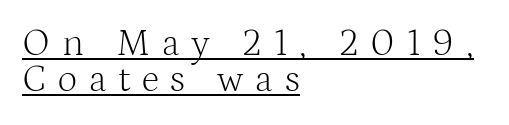
{"serif": "yes", "italic": "no", "bold": "no", "weight": "light", "width": "normal", "stroke_contrast": "medium", "x_height": "medium", "monospaced": "no", "underline": "yes", "align": "left", "line_spacing": "tight", "line_spacing_ratio": 0.96, "letter_spacing": "wide", "letter_spacing_em": 0.31, "glyph_px": 38}
